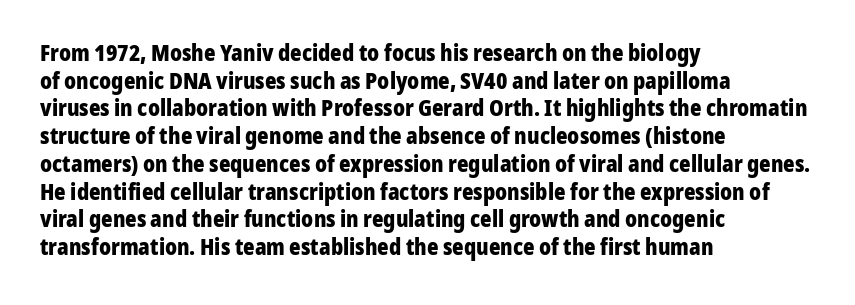
The image shows 22 px bold type, upright; set left-aligned, normal line spacing (1.26x), normal letter spacing, not underlined.
